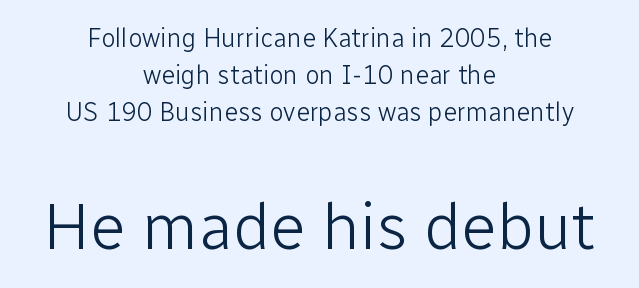
Q: Is the text bold? A: No.
Q: Is the text italic (slanted)? A: No, it is upright.
Q: Is the typeface a serif or a sans-serif typeface? A: Sans-serif.
Q: Is the text underlined? A: No.
Q: How is the paragraph aligned? A: Centered.
Q: Is the spacing between letters normal or unusually wide? A: Normal.
Q: Is the spacing between lines tight, normal or loose? A: Normal.
Q: Which block of text is set in a larger size, the first (top) or the second (bottom)? A: The second (bottom) one.
Q: Width (condensed, normal, or wide)? A: Normal.
Q: Stroke contrast? A: Low.
Q: x-height? A: Medium.
Q: Monospaced? A: No.
